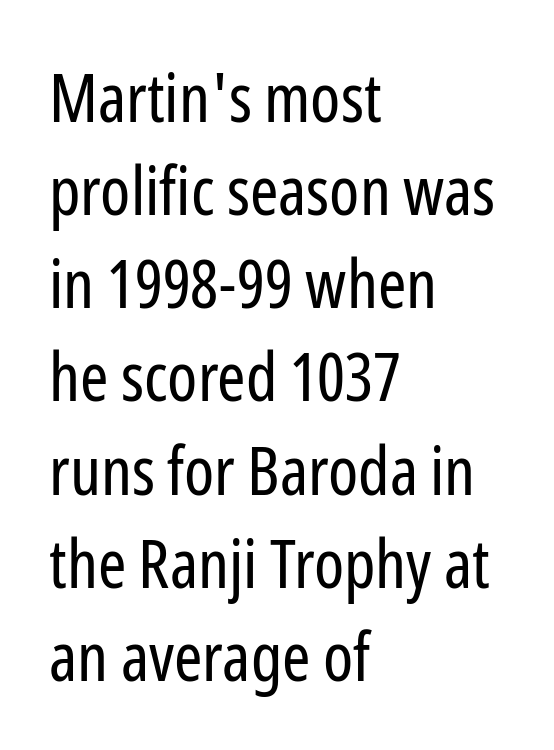
{"serif": "no", "italic": "no", "bold": "no", "weight": "regular", "width": "condensed", "stroke_contrast": "low", "x_height": "medium", "monospaced": "no", "underline": "no", "align": "left", "line_spacing": "normal", "line_spacing_ratio": 1.37, "letter_spacing": "normal", "letter_spacing_em": 0.0, "glyph_px": 68}
